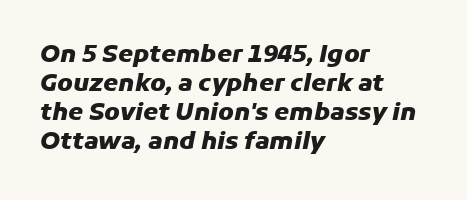
The image shows 24 px bold type, italic (leaning right); set left-aligned, line spacing 1.21x, normal letter spacing, not underlined.
